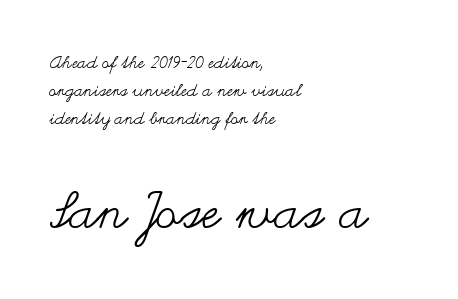
{"bold": "no", "weight": "regular", "width": "wide", "stroke_contrast": "medium", "x_height": "small", "monospaced": "no", "underline": "no", "align": "left", "line_spacing": "normal", "line_spacing_ratio": 1.66, "letter_spacing": "normal", "letter_spacing_em": 0.0, "larger_block": "second", "size_ratio": 3.0, "glyph_px": 51}
